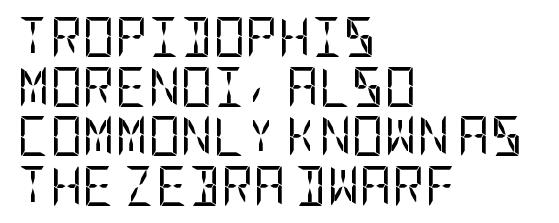
Q: Is the text bold? A: No.
Q: Is the text italic (slanted)? A: No, it is upright.
Q: Is the typeface a serif or a sans-serif typeface? A: Sans-serif.
Q: Is the text underlined? A: No.
Q: How is the paragraph aligned? A: Left-aligned.
Q: Is the spacing between letters normal or unusually wide? A: Normal.
Q: Width (condensed, normal, or wide)? A: Condensed.
Q: Stroke contrast? A: Low.
Q: x-height? A: Large.
